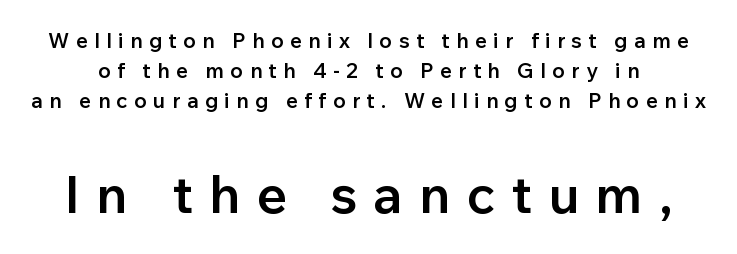
Q: Is the text bold? A: Semi-bold.
Q: Is the text italic (slanted)? A: No, it is upright.
Q: Is the typeface a serif or a sans-serif typeface? A: Sans-serif.
Q: Is the text underlined? A: No.
Q: Is the spacing between letters normal or unusually wide? A: Unusually wide.
Q: Is the spacing between lines tight, normal or loose? A: Normal.
Q: Which block of text is set in a larger size, the first (top) or the second (bottom)? A: The second (bottom) one.
Q: Width (condensed, normal, or wide)? A: Normal.
Q: Stroke contrast? A: Low.
Q: x-height? A: Medium.
Q: Monospaced? A: No.
